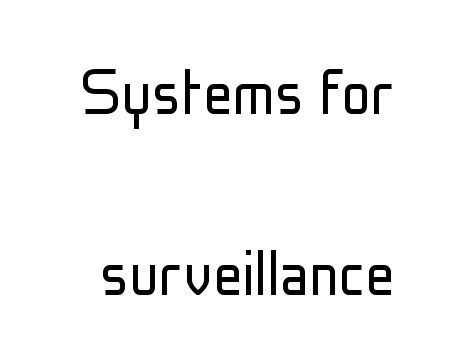
Q: Is the text bold? A: No.
Q: Is the text italic (slanted)? A: No, it is upright.
Q: Is the typeface a serif or a sans-serif typeface? A: Sans-serif.
Q: Is the text underlined? A: No.
Q: Is the spacing between letters normal or unusually wide? A: Normal.
Q: Is the spacing between lines tight, normal or loose? A: Loose.
Q: Width (condensed, normal, or wide)? A: Condensed.
Q: Stroke contrast? A: Low.
Q: x-height? A: Medium.
Q: Monospaced? A: No.
